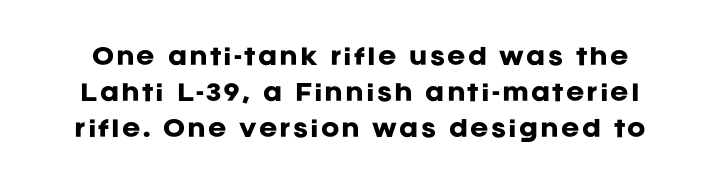
Q: Is the text bold? A: Yes.
Q: Is the text italic (slanted)? A: No, it is upright.
Q: Is the text underlined? A: No.
Q: Is the spacing between lines tight, normal or loose? A: Normal.
